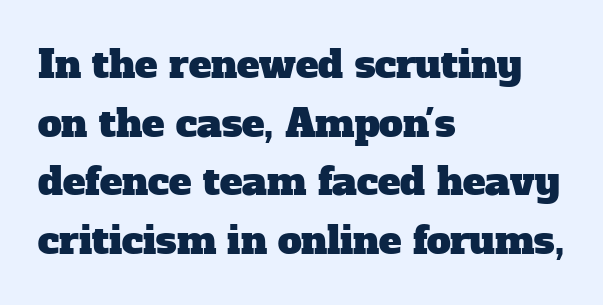
The image shows 38 px serif type; set left-aligned, normal line spacing (1.54x), normal letter spacing, not underlined; low stroke contrast and a medium x-height.
